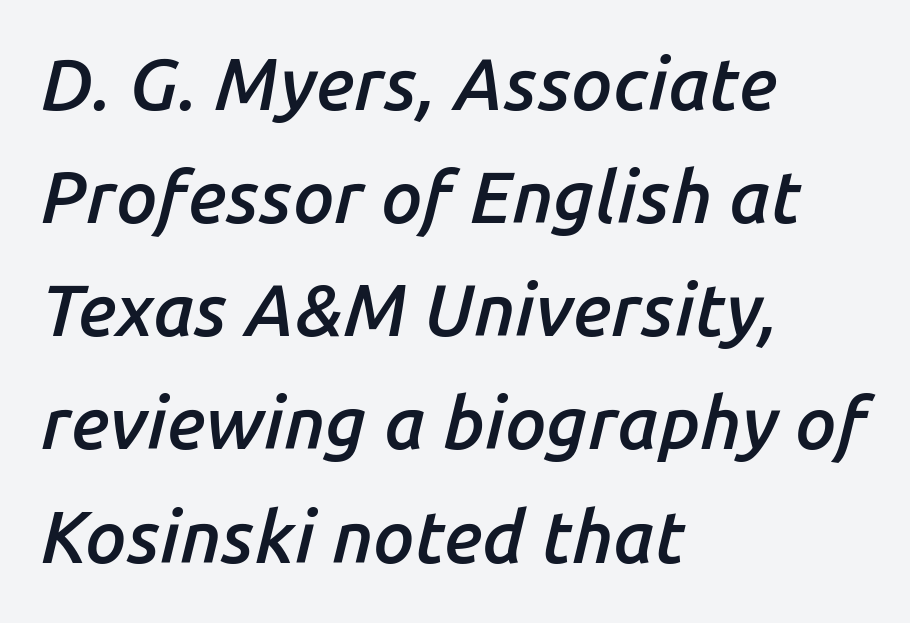
{"italic": "yes", "lean": "right", "slant_degrees": 14, "bold": "semi", "weight": "semibold", "width": "normal", "stroke_contrast": "low", "x_height": "medium", "monospaced": "no", "underline": "no", "align": "left", "line_spacing": "normal", "line_spacing_ratio": 1.55, "letter_spacing": "normal", "letter_spacing_em": 0.0, "glyph_px": 73}
